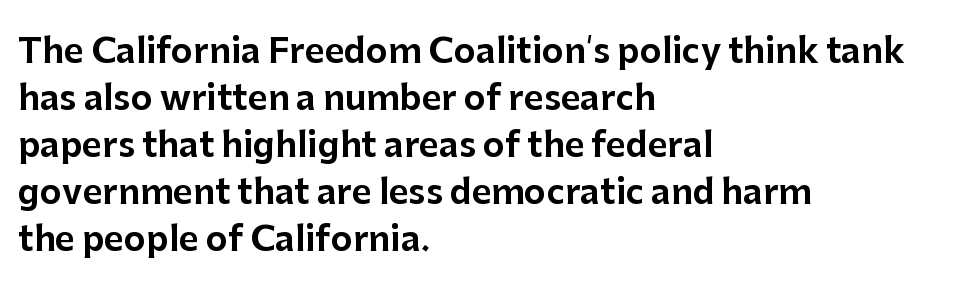
{"serif": "no", "italic": "no", "width": "normal", "stroke_contrast": "low", "x_height": "medium", "monospaced": "no", "underline": "no", "align": "left", "line_spacing": "normal", "line_spacing_ratio": 1.38, "letter_spacing": "normal", "letter_spacing_em": 0.0, "glyph_px": 34}
